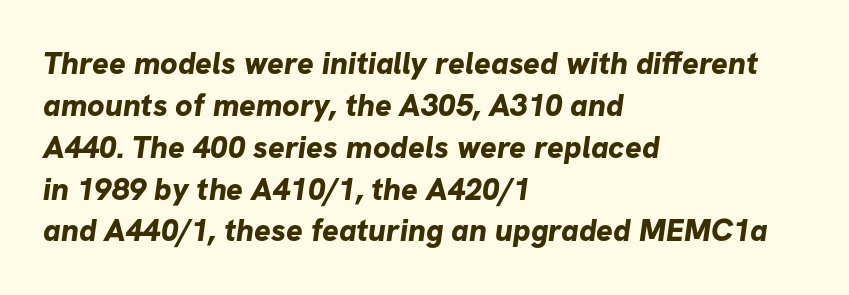
{"serif": "no", "bold": "yes", "weight": "bold", "width": "normal", "stroke_contrast": "low", "x_height": "medium", "monospaced": "no", "underline": "no", "align": "left", "line_spacing": "normal", "line_spacing_ratio": 1.35, "letter_spacing": "normal", "letter_spacing_em": 0.0, "glyph_px": 31}
